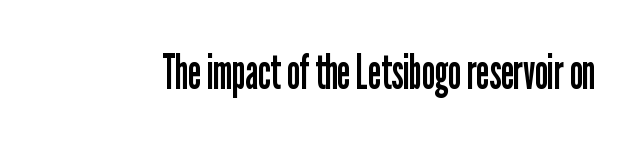
Is there any slant? The stems are plumb. Decoration check: the copy has no underline. Words appear dense and cohesive because spacing is normal. This is sans-serif lettering, the kind often seen on screens and signage. The typeface has the unassuming heft of standard copy or less. Looks like regular typesetting: each glyph gets only the width it needs.
